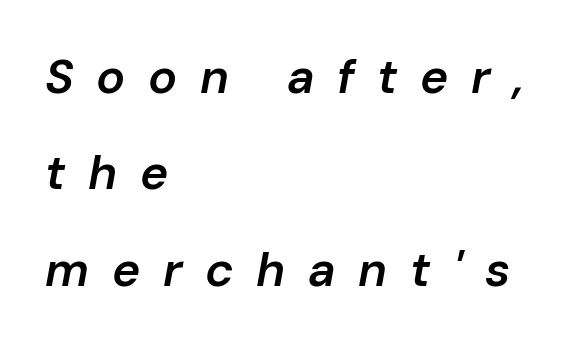
The image shows 48 px semibold type, italic (leaning right); set left-aligned, loose line spacing (2.01x), unusually wide letter spacing (+0.47 em), not underlined; low stroke contrast and a medium x-height.
